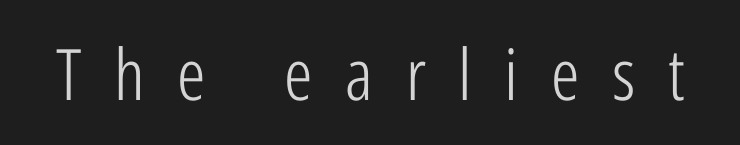
The image shows 71 px light, condensed sans-serif type, upright; set unusually wide letter spacing (+0.46 em), not underlined; low stroke contrast and a medium x-height.
